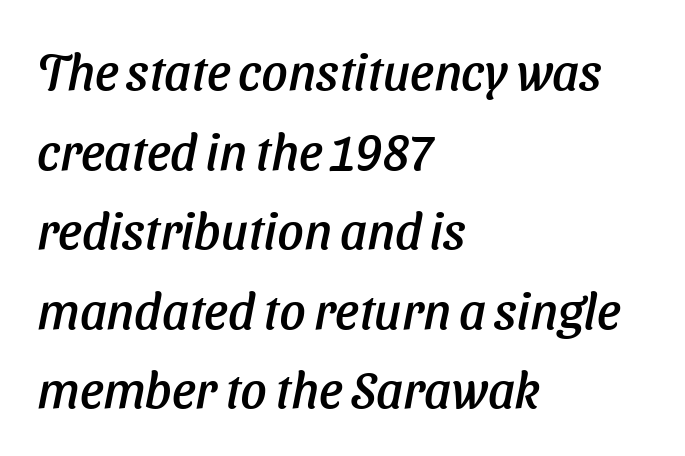
The image shows 51 px text type, italic (leaning right); set left-aligned, normal line spacing (1.56x), normal letter spacing, not underlined; low stroke contrast and a medium x-height.
